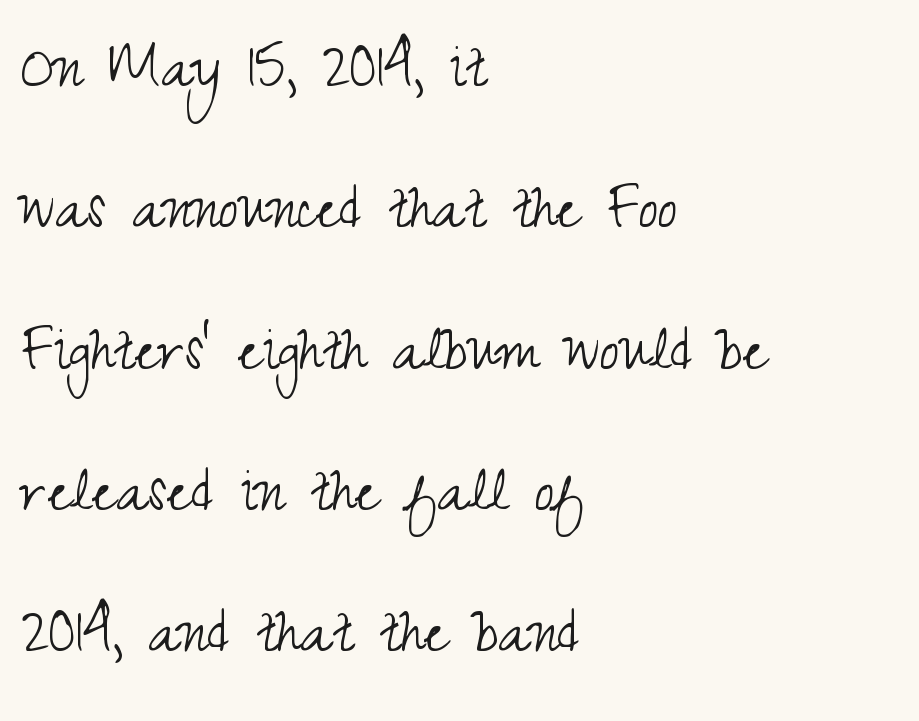
Q: Is the text bold? A: No.
Q: Is the text italic (slanted)? A: No, it is upright.
Q: Is the typeface a serif or a sans-serif typeface? A: Sans-serif.
Q: Is the text underlined? A: No.
Q: How is the paragraph aligned? A: Left-aligned.
Q: Is the spacing between letters normal or unusually wide? A: Normal.
Q: Is the spacing between lines tight, normal or loose? A: Loose.
Q: Width (condensed, normal, or wide)? A: Condensed.
Q: Stroke contrast? A: Medium.
Q: x-height? A: Small.
Q: Monospaced? A: No.
